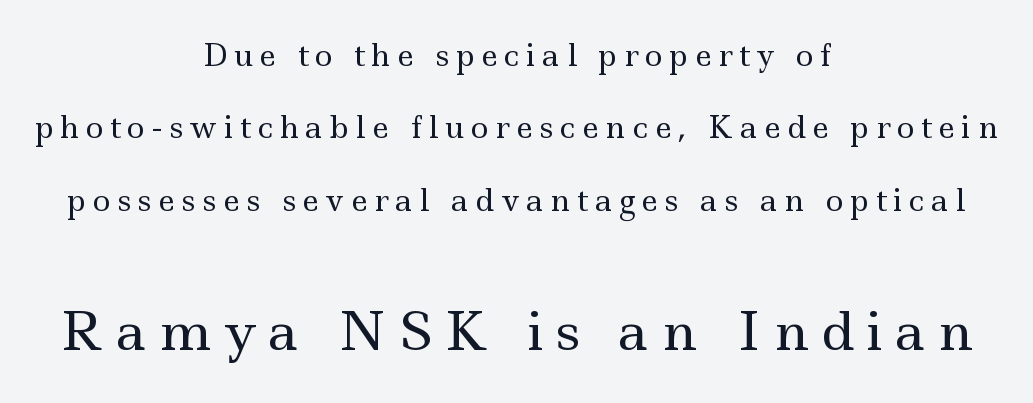
The passage shown stacks its lines with a broad gap. The later block is typeset at a bigger size than the earlier block. Does extra space separate the letters? Yes, quite a lot of it. Spacing verdict: proportional, widths tailored to each character. No chunkiness to these letters — they're not bold.
